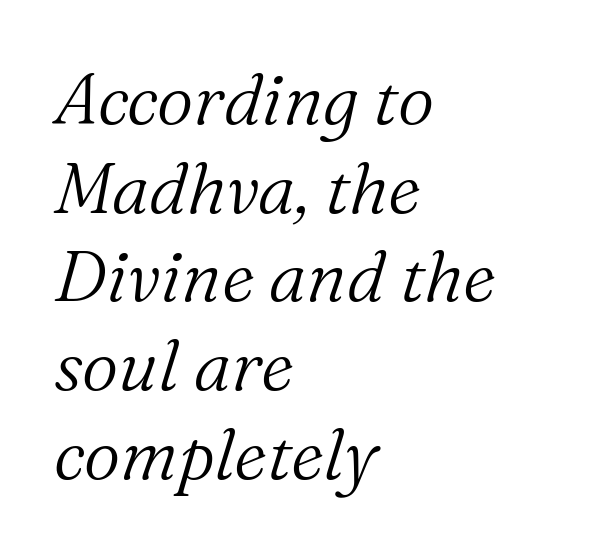
{"serif": "yes", "italic": "yes", "lean": "right", "slant_degrees": 16, "bold": "no", "weight": "light", "width": "normal", "stroke_contrast": "medium", "x_height": "medium", "monospaced": "no", "underline": "no", "align": "left", "line_spacing": "normal", "line_spacing_ratio": 1.25, "letter_spacing": "normal", "letter_spacing_em": 0.0, "glyph_px": 71}
